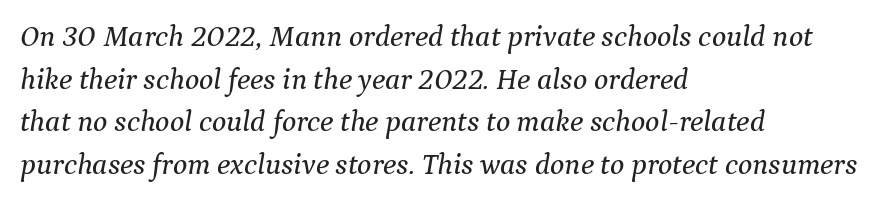
Q: Is the text italic (slanted)? A: Yes, it leans right by about 9 degrees.
Q: Is the typeface a serif or a sans-serif typeface? A: Serif.
Q: Is the text underlined? A: No.
Q: How is the paragraph aligned? A: Left-aligned.
Q: Is the spacing between letters normal or unusually wide? A: Normal.
Q: Is the spacing between lines tight, normal or loose? A: Normal.
Q: Width (condensed, normal, or wide)? A: Normal.
Q: Stroke contrast? A: Medium.
Q: x-height? A: Medium.
Q: Monospaced? A: No.
